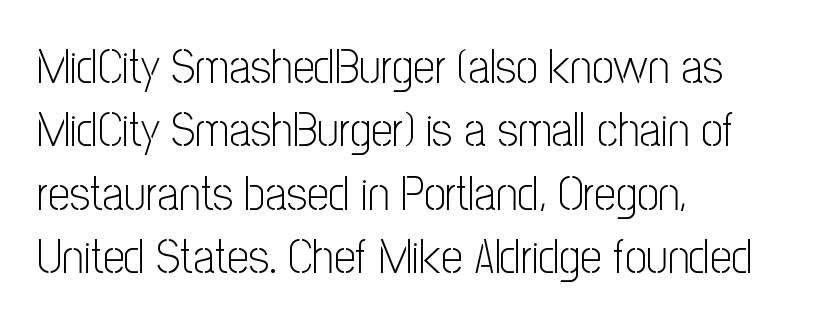
{"serif": "no", "italic": "no", "bold": "no", "weight": "light", "width": "condensed", "stroke_contrast": "low", "x_height": "medium", "monospaced": "no", "underline": "no", "align": "left", "line_spacing": "normal", "line_spacing_ratio": 1.32, "letter_spacing": "normal", "letter_spacing_em": 0.0, "glyph_px": 48}
